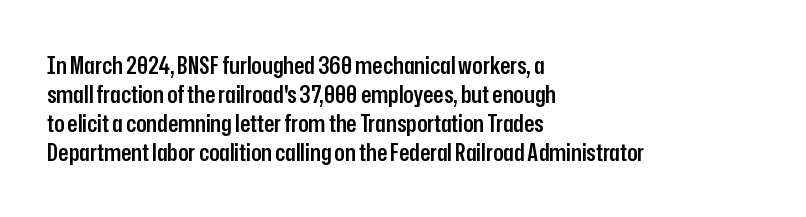
A fair bit of extra ink — the face is semibold, not bold. Reading down the block, your eye returns to a fixed left position each line. Style check: upright. Compared with typical body copy, the letter spacing here is the same. The passage shown is not underscored anywhere.
